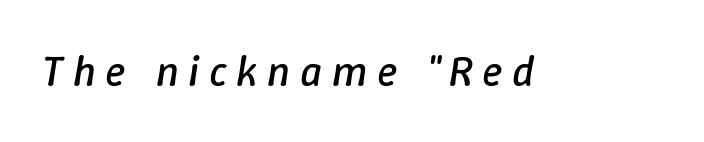
{"italic": "yes", "lean": "right", "slant_degrees": 9, "bold": "no", "weight": "regular", "width": "normal", "stroke_contrast": "low", "x_height": "medium", "monospaced": "no", "underline": "no", "letter_spacing": "wide", "letter_spacing_em": 0.22, "glyph_px": 43}
